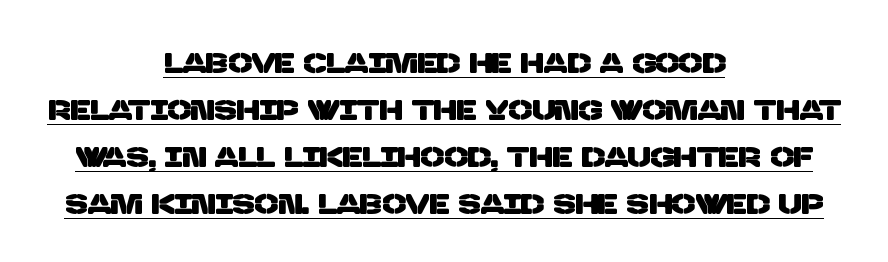
The letters sit at their default tracking, neither squeezed nor spread. This sample is center-justified, so both line endings float freely. The block of text has a typical density, with ordinary space between rows. Each letter keeps its own natural width here, so spacing adapts to shape. This rendering employs a face without finishing strokes, i.e., a sans-serif.
